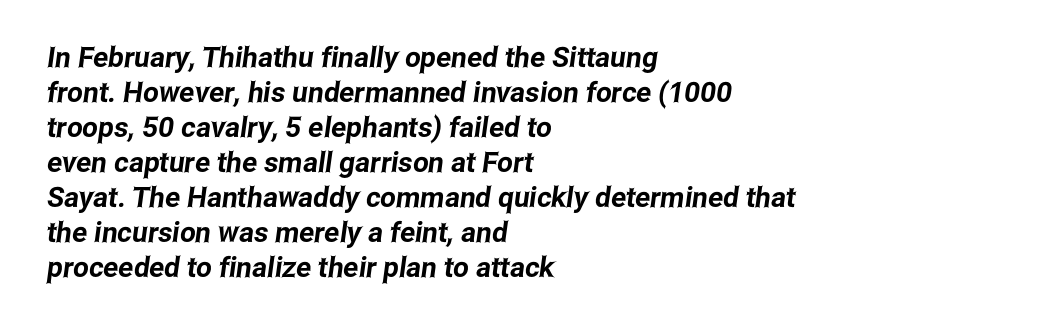
The image shows 28 px condensed sans-serif type; set left-aligned, normal line spacing (1.25x), normal letter spacing, not underlined; low stroke contrast and a medium x-height.
